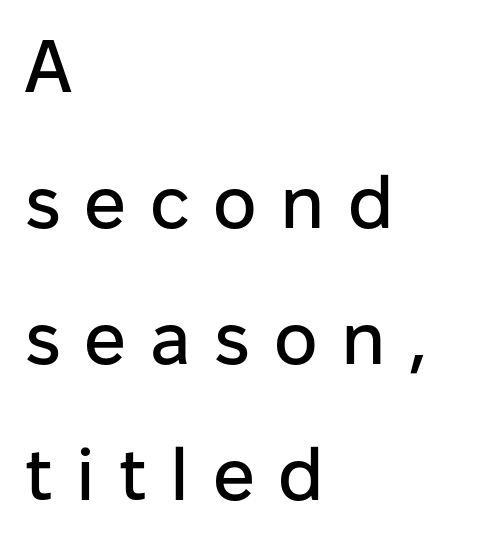
The image shows 74 px sans-serif type, upright; set left-aligned, line spacing 1.84x, unusually wide letter spacing (+0.32 em), not underlined; low stroke contrast and a medium x-height.
